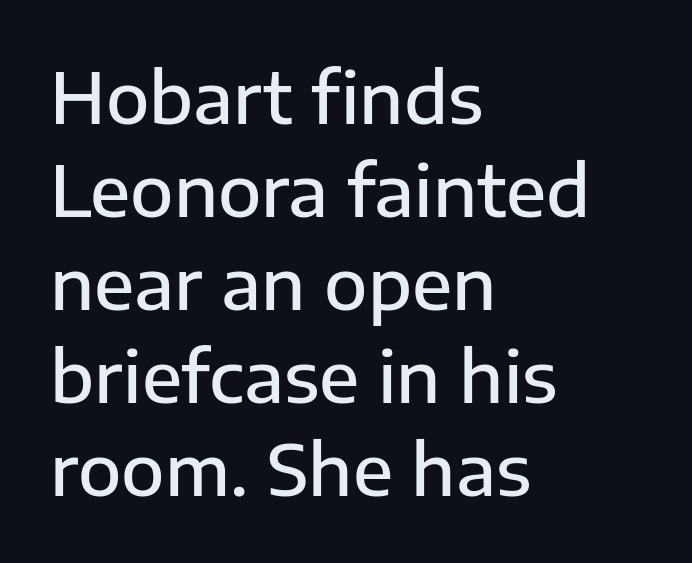
Does the weight exceed regular? Yes, but only to semibold. Glyph-to-glyph distance matches everyday printed text. The specimen reads as upright at a glance. These lines are rendered in a variable-pitch font.
